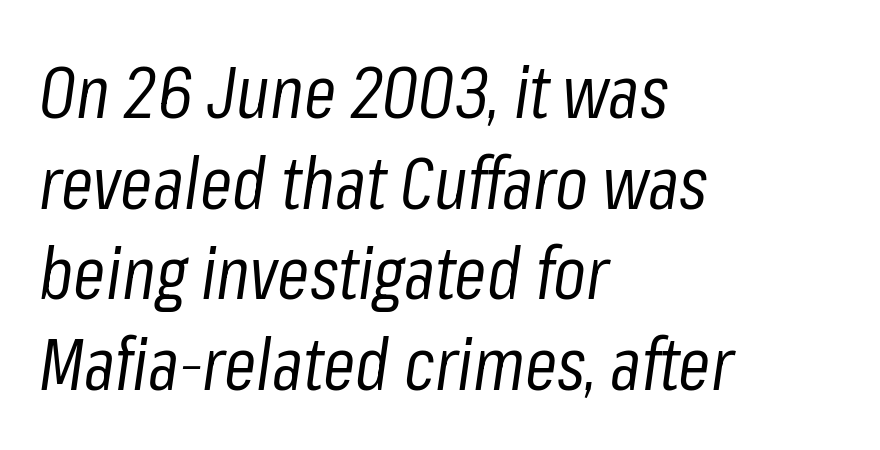
Q: Is the text bold? A: No.
Q: Is the text italic (slanted)? A: Yes, it leans right by about 8 degrees.
Q: Is the text underlined? A: No.
Q: How is the paragraph aligned? A: Left-aligned.
Q: Is the spacing between letters normal or unusually wide? A: Normal.
Q: Width (condensed, normal, or wide)? A: Condensed.
Q: Stroke contrast? A: Low.
Q: x-height? A: Medium.
Q: Monospaced? A: No.
